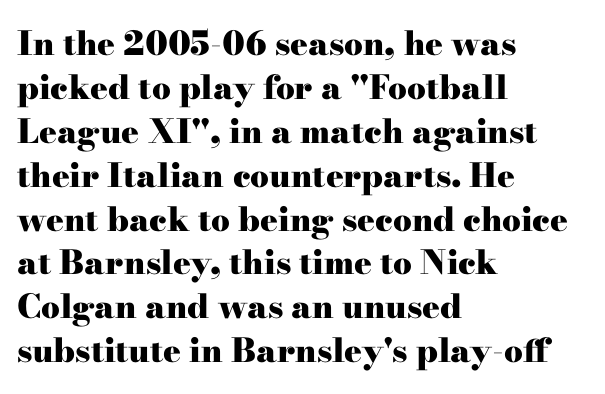
Reading down the block, your eye returns to a fixed left position each line. Letters rest on an invisible, unmarked baseline. Every stem runs plumb, perpendicular to the baseline. Spacing verdict: proportional, widths tailored to each character. Does the weight exceed regular? Yes, all the way to bold. Default kerning and tracking; the words read as compact shapes.
